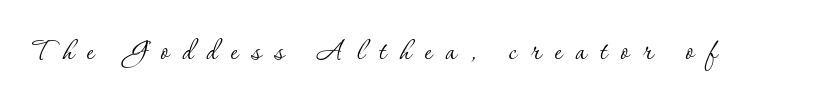
{"serif": "yes", "bold": "no", "weight": "thin", "width": "normal", "stroke_contrast": "low", "x_height": "small", "monospaced": "no", "underline": "no", "letter_spacing": "wide", "letter_spacing_em": 0.38, "glyph_px": 36}
